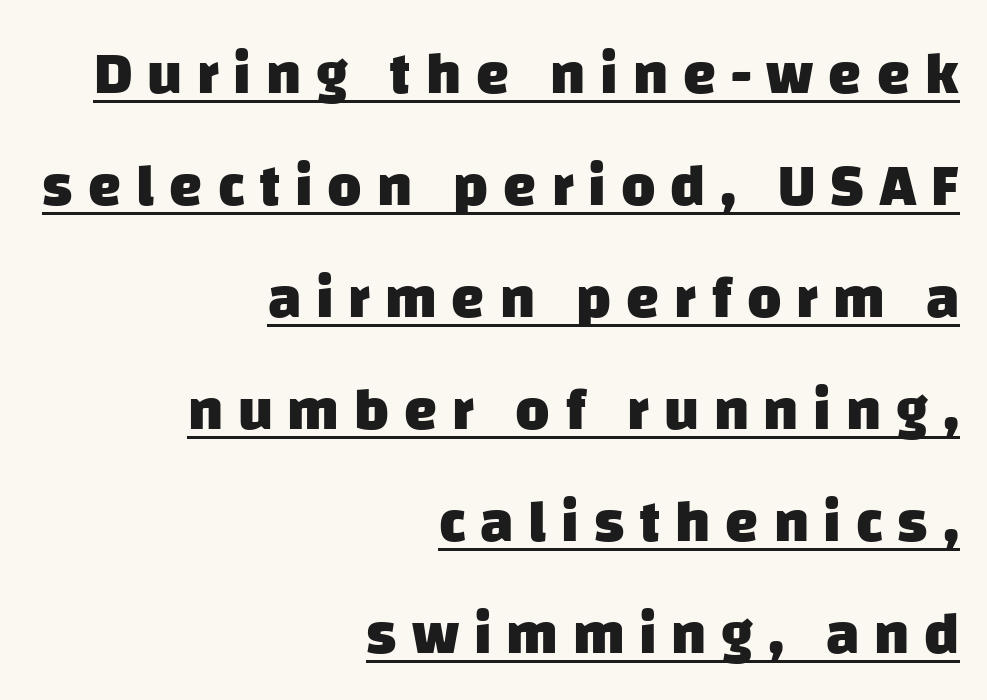
{"serif": "no", "bold": "yes", "weight": "heavy", "width": "normal", "stroke_contrast": "low", "x_height": "large", "monospaced": "no", "underline": "yes", "align": "right", "line_spacing": "loose", "line_spacing_ratio": 1.9, "letter_spacing": "wide", "letter_spacing_em": 0.25, "glyph_px": 59}
